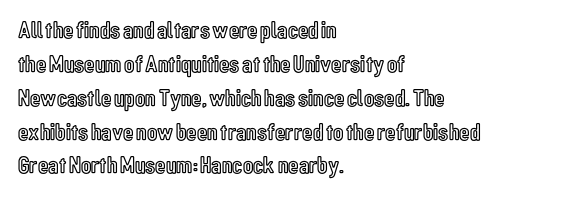
The image shows 24 px text type, upright; set left-aligned, normal line spacing (1.41x), normal letter spacing, not underlined.
